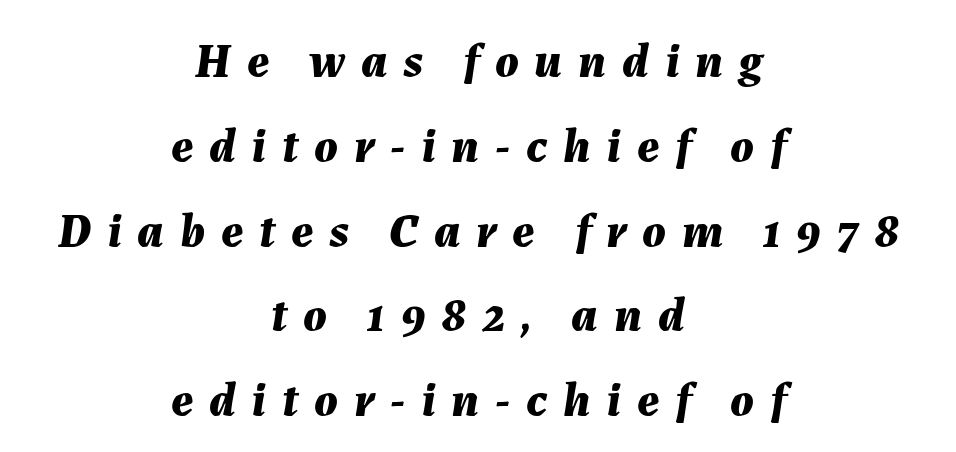
{"italic": "yes", "lean": "right", "slant_degrees": 7, "bold": "yes", "weight": "bold", "width": "normal", "stroke_contrast": "medium", "x_height": "medium", "monospaced": "no", "underline": "no", "align": "center", "line_spacing_ratio": 1.73, "letter_spacing": "wide", "letter_spacing_em": 0.32, "glyph_px": 49}
